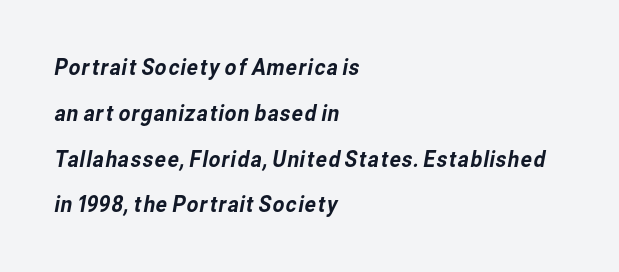
{"underline": "no", "align": "left", "line_spacing": "loose", "line_spacing_ratio": 1.99, "letter_spacing": "normal", "letter_spacing_em": 0.0, "glyph_px": 23}
